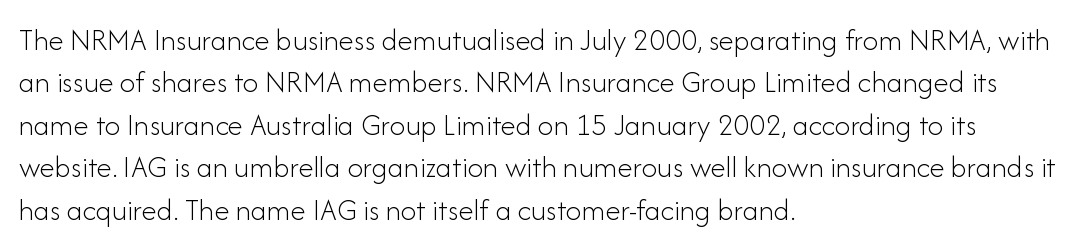
Q: Is the text bold? A: No.
Q: Is the text italic (slanted)? A: No, it is upright.
Q: Is the typeface a serif or a sans-serif typeface? A: Sans-serif.
Q: Is the text underlined? A: No.
Q: How is the paragraph aligned? A: Left-aligned.
Q: Is the spacing between letters normal or unusually wide? A: Normal.
Q: Is the spacing between lines tight, normal or loose? A: Normal.
Q: Width (condensed, normal, or wide)? A: Normal.
Q: Stroke contrast? A: Low.
Q: x-height? A: Small.
Q: Monospaced? A: No.
